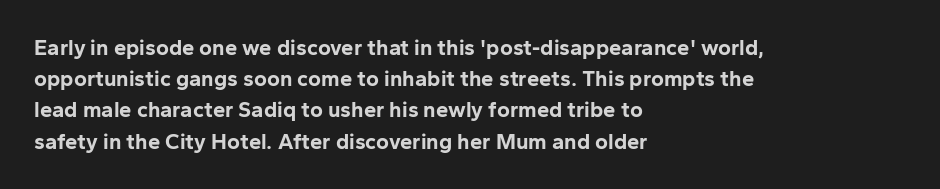
In CSS terms this would be text-align: left. Baseline-to-baseline distance is the conventional proportion of letter height. Notice how the stems are strictly vertical — no italics here. The space beneath each line is pristine and unruled. Spacing between characters is what you'd get straight out of the box. The passage shown is emphatically bold.
